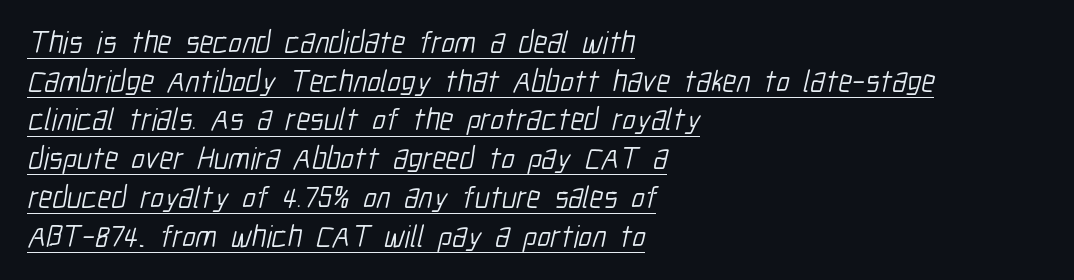
The image shows 31 px light, condensed sans-serif type; set left-aligned, normal line spacing (1.25x), normal letter spacing, underlined; low stroke contrast and a medium x-height.
